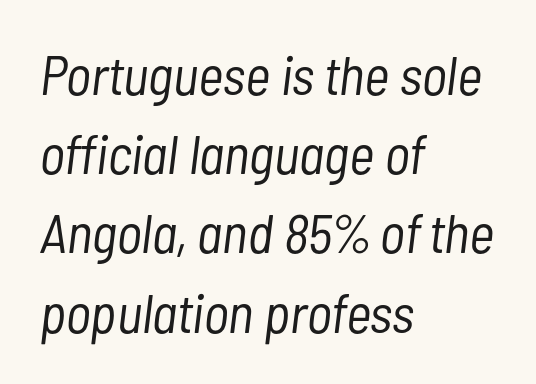
Q: Is the text bold? A: No.
Q: Is the text italic (slanted)? A: Yes, it leans right by about 7 degrees.
Q: Is the text underlined? A: No.
Q: How is the paragraph aligned? A: Left-aligned.
Q: Is the spacing between letters normal or unusually wide? A: Normal.
Q: Is the spacing between lines tight, normal or loose? A: Normal.
Q: Width (condensed, normal, or wide)? A: Condensed.
Q: Stroke contrast? A: Low.
Q: x-height? A: Medium.
Q: Monospaced? A: No.
